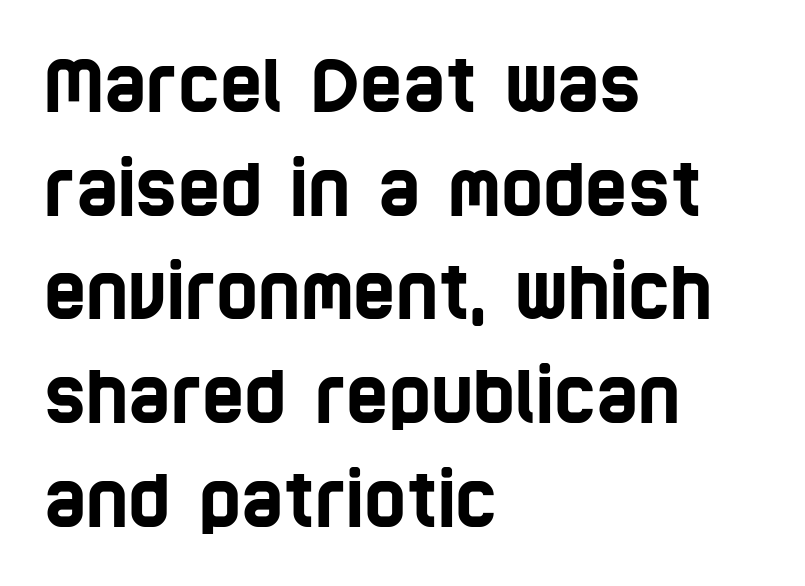
Q: Is the typeface a serif or a sans-serif typeface? A: Sans-serif.
Q: Is the text underlined? A: No.
Q: How is the paragraph aligned? A: Left-aligned.
Q: Is the spacing between letters normal or unusually wide? A: Normal.
Q: Is the spacing between lines tight, normal or loose? A: Normal.
Q: Width (condensed, normal, or wide)? A: Condensed.
Q: Stroke contrast? A: Low.
Q: x-height? A: Large.
Q: Monospaced? A: No.
